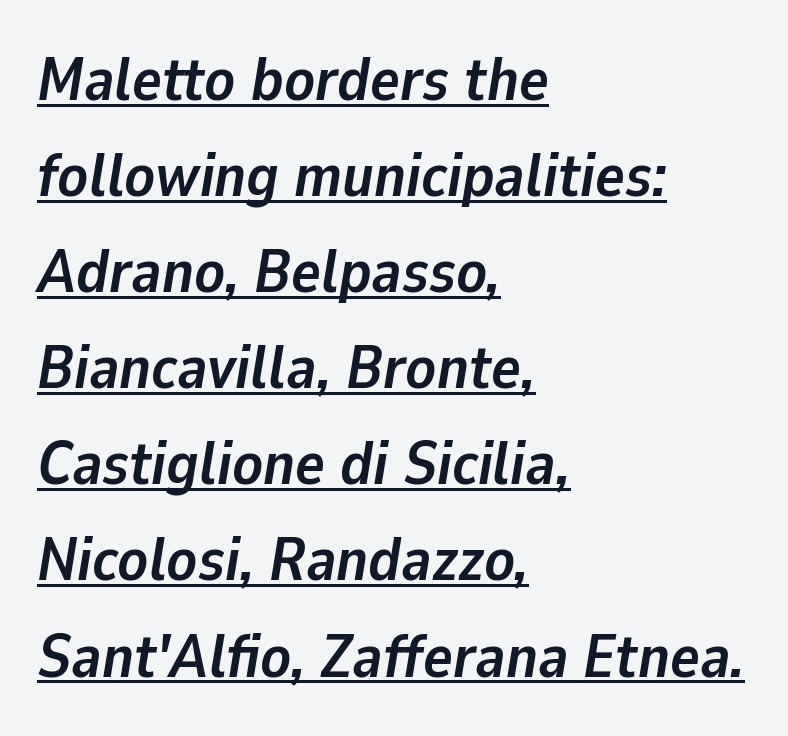
Q: Is the text bold? A: Yes.
Q: Is the text italic (slanted)? A: Yes, it leans right by about 9 degrees.
Q: Is the text underlined? A: Yes.
Q: How is the paragraph aligned? A: Left-aligned.
Q: Is the spacing between letters normal or unusually wide? A: Normal.
Q: Is the spacing between lines tight, normal or loose? A: Normal.
Q: Width (condensed, normal, or wide)? A: Normal.
Q: Stroke contrast? A: Low.
Q: x-height? A: Medium.
Q: Monospaced? A: No.
